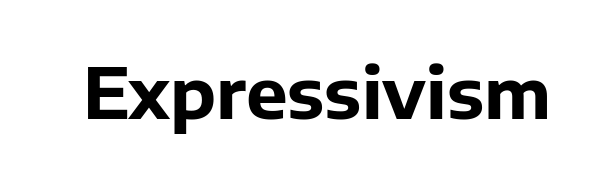
Q: Is the text bold? A: Yes.
Q: Is the text italic (slanted)? A: No, it is upright.
Q: Is the typeface a serif or a sans-serif typeface? A: Sans-serif.
Q: Is the text underlined? A: No.
Q: Is the spacing between letters normal or unusually wide? A: Normal.
Q: Width (condensed, normal, or wide)? A: Normal.
Q: Stroke contrast? A: Low.
Q: x-height? A: Medium.
Q: Monospaced? A: No.
